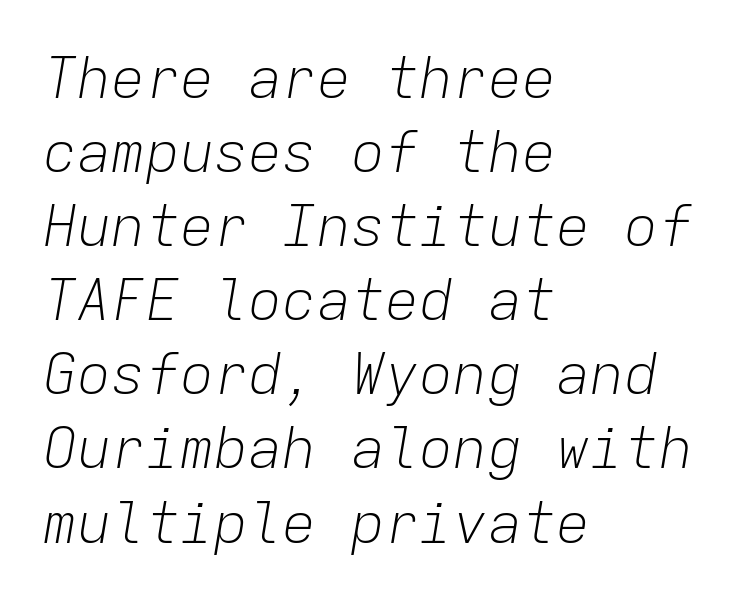
Q: Is the text bold? A: No.
Q: Is the text italic (slanted)? A: Yes, it leans right by about 9 degrees.
Q: Is the text underlined? A: No.
Q: How is the paragraph aligned? A: Left-aligned.
Q: Is the spacing between letters normal or unusually wide? A: Normal.
Q: Is the spacing between lines tight, normal or loose? A: Normal.
Q: Width (condensed, normal, or wide)? A: Normal.
Q: Stroke contrast? A: Low.
Q: x-height? A: Medium.
Q: Monospaced? A: Yes.
